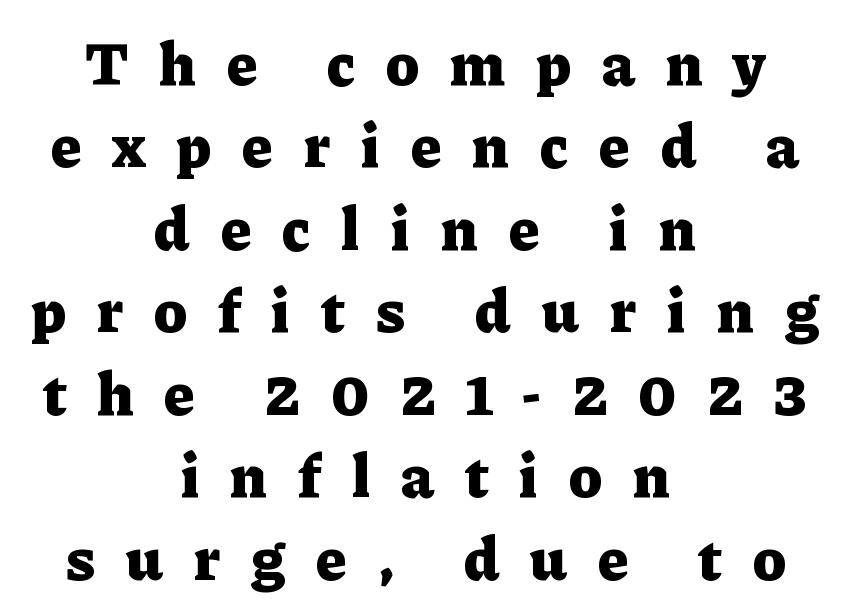
Look at the tracking — it's clearly loosened, letters drifting apart. You could not count columns in this text — the font is proportionally spaced. It's the straight-up-and-down kind of type. Compared with an ordinary text face, these strokes are far heavier — a full bold. Glance below the letters and you will spot only blank space. Are there feet on the stems? There are — it's a serif.
